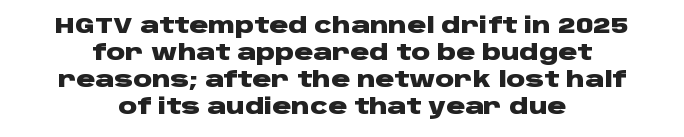
Q: Is the text bold? A: Yes.
Q: Is the text italic (slanted)? A: No, it is upright.
Q: Is the text underlined? A: No.
Q: How is the paragraph aligned? A: Centered.
Q: Is the spacing between letters normal or unusually wide? A: Normal.
Q: Is the spacing between lines tight, normal or loose? A: Normal.
